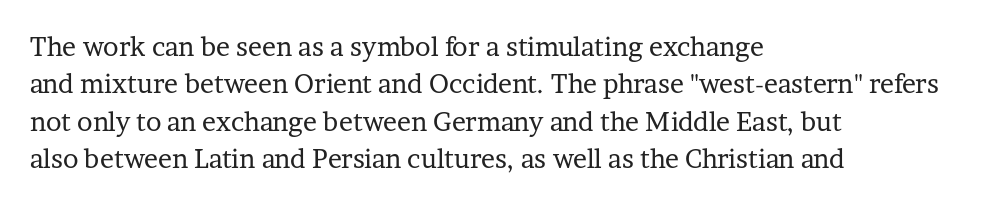
Is the letter spacing exaggerated? No — it looks like the ordinary default. This block has exactly the height ordinary leading produces. This is the regular roman posture of the typeface. Weight: not bold — regular or lighter.
